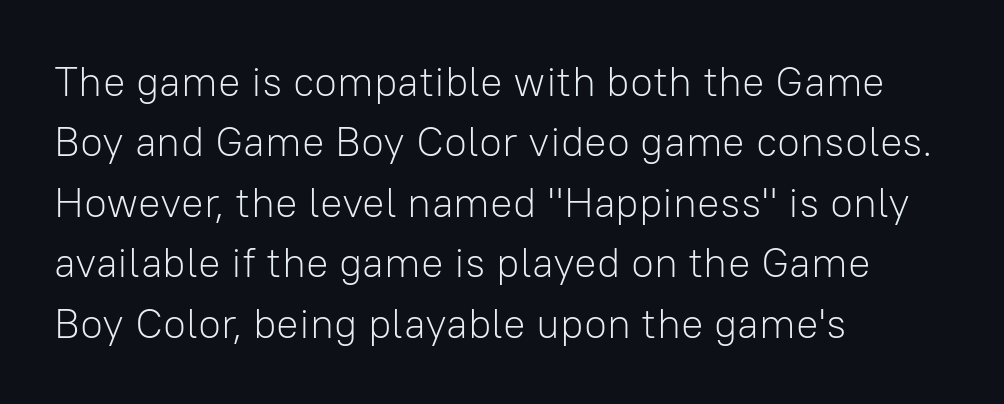
The image shows 42 px light sans-serif type, upright; set left-aligned, normal line spacing (1.44x), normal letter spacing, not underlined; low stroke contrast and a medium x-height.
